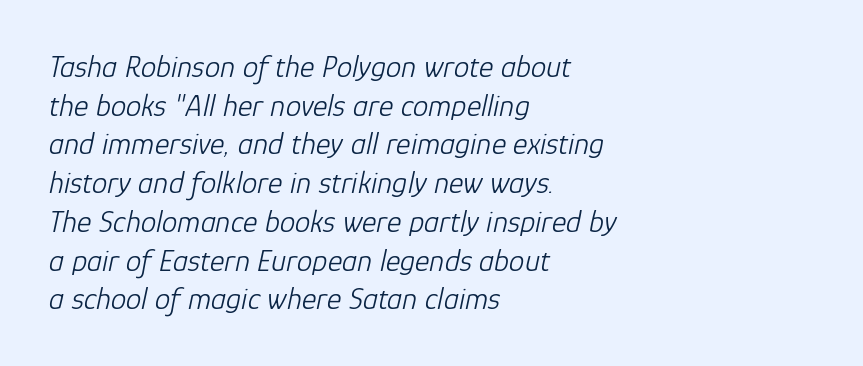
The image shows 31 px light type, italic (leaning right); set left-aligned, normal line spacing (1.25x), normal letter spacing, not underlined; low stroke contrast and a medium x-height.
